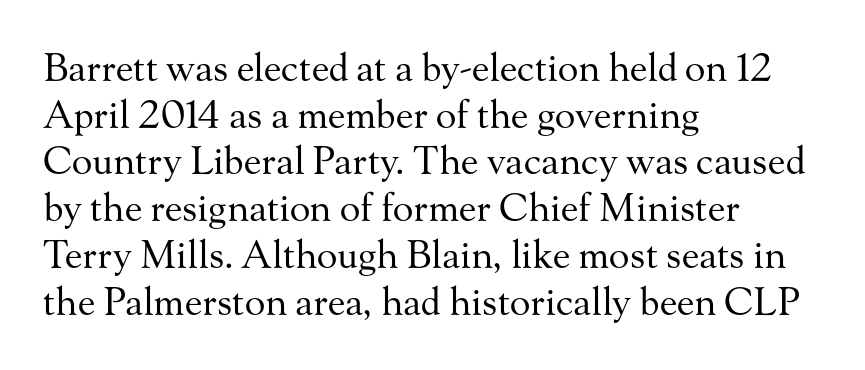
These lines are rendered in a variable-pitch font. The tracking reads as untouched default to a designer's eye. Little horizontal feet cap the strokes, marking this as serif type. The strokes are not fattened; the text isn't bold.
